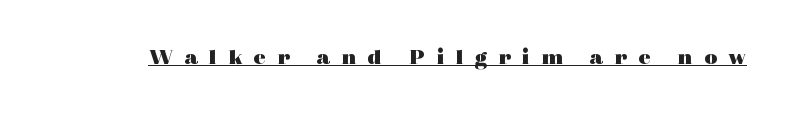
{"italic": "no", "bold": "yes", "underline": "yes", "letter_spacing": "wide", "letter_spacing_em": 0.48, "glyph_px": 23}
